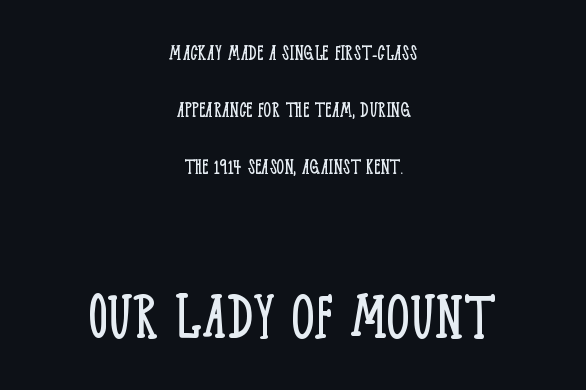
{"serif": "yes", "italic": "no", "bold": "no", "weight": "light", "width": "condensed", "stroke_contrast": "low", "x_height": "large", "monospaced": "no", "underline": "no", "align": "center", "line_spacing": "loose", "line_spacing_ratio": 2.38, "letter_spacing": "normal", "letter_spacing_em": 0.0, "larger_block": "second", "size_ratio": 3.04, "glyph_px": 73}
